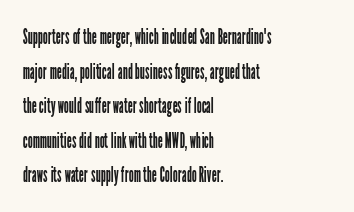
Q: Is the text bold? A: No.
Q: Is the text italic (slanted)? A: No, it is upright.
Q: Is the text underlined? A: No.
Q: How is the paragraph aligned? A: Left-aligned.
Q: Is the spacing between letters normal or unusually wide? A: Normal.
Q: Is the spacing between lines tight, normal or loose? A: Normal.
